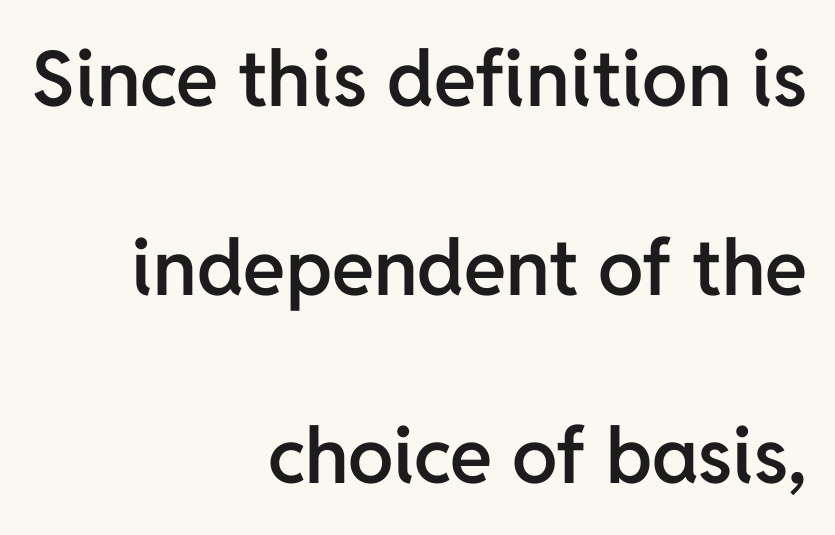
The image shows 77 px semibold sans-serif type, upright; set right-aligned, loose line spacing (2.45x), normal letter spacing, not underlined; low stroke contrast and a medium x-height.
